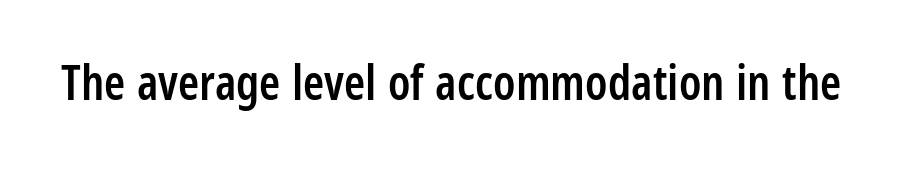
The image shows 48 px semibold, condensed sans-serif type, upright; set normal letter spacing, not underlined; low stroke contrast and a large x-height.
